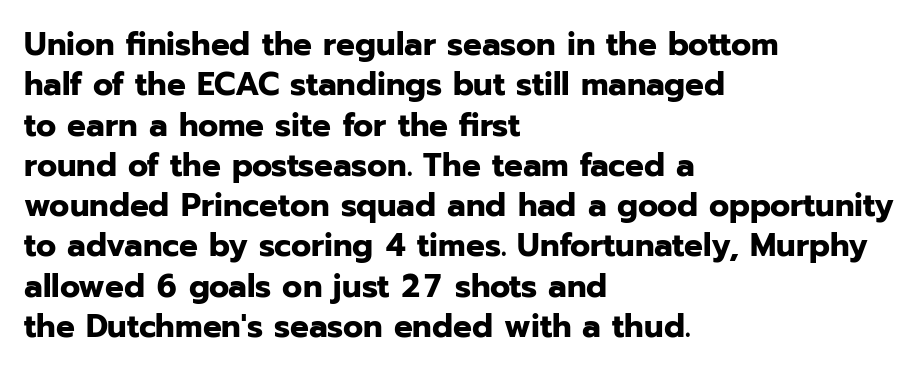
Q: Is the text bold? A: Yes.
Q: Is the text italic (slanted)? A: No, it is upright.
Q: Is the typeface a serif or a sans-serif typeface? A: Sans-serif.
Q: Is the text underlined? A: No.
Q: How is the paragraph aligned? A: Left-aligned.
Q: Is the spacing between letters normal or unusually wide? A: Normal.
Q: Width (condensed, normal, or wide)? A: Normal.
Q: Stroke contrast? A: Low.
Q: x-height? A: Medium.
Q: Monospaced? A: No.
